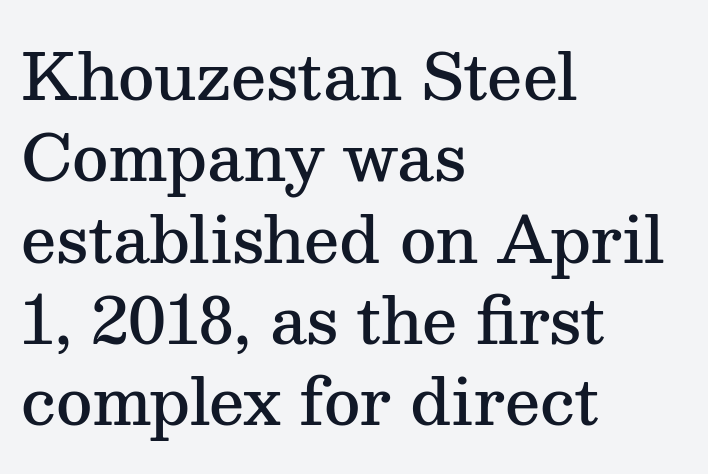
The image shows 63 px semibold serif type, upright; set left-aligned, normal line spacing (1.29x), normal letter spacing, not underlined; medium stroke contrast and a medium x-height.
